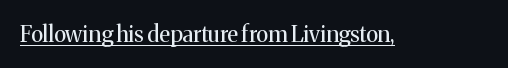
The image shows 22 px text type, upright; set normal letter spacing, underlined.
